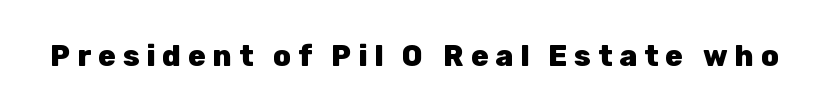
The image shows 29 px heavy sans-serif type, upright; set unusually wide letter spacing (+0.24 em), not underlined; low stroke contrast and a medium x-height.
